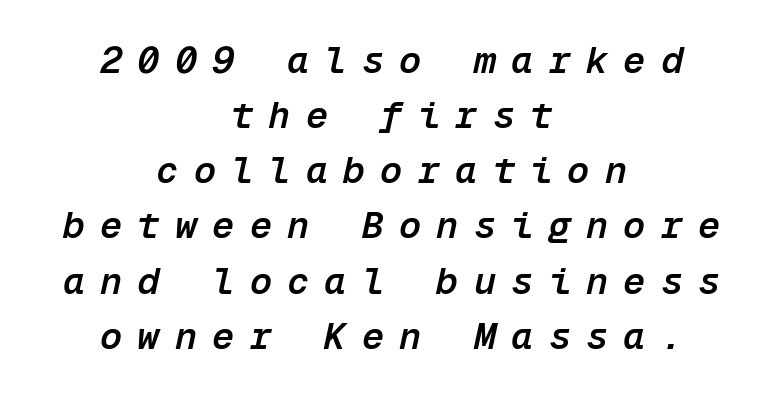
The image shows 37 px semibold type, italic (leaning right), monospaced; set centered, normal line spacing (1.49x), unusually wide letter spacing (+0.41 em), not underlined; low stroke contrast and a medium x-height.
